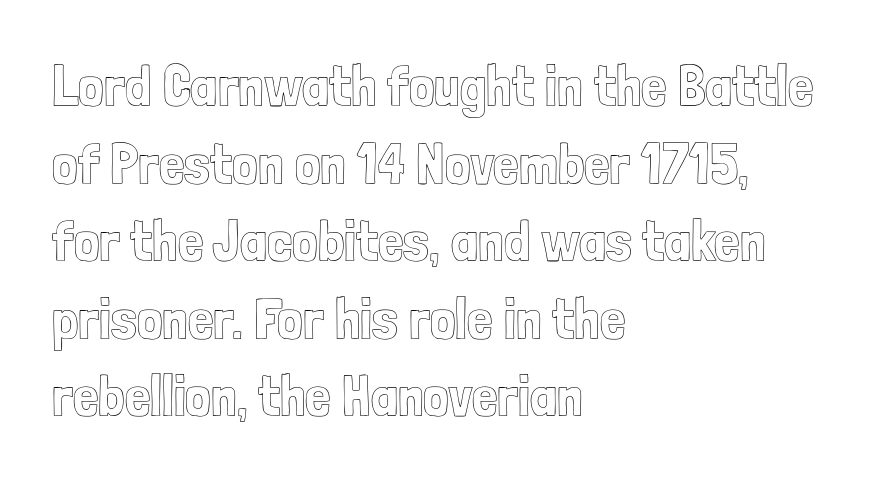
{"italic": "no", "width": "condensed", "x_height": "medium", "monospaced": "no", "underline": "no", "align": "left", "line_spacing": "normal", "line_spacing_ratio": 1.36, "letter_spacing": "normal", "letter_spacing_em": 0.0, "glyph_px": 57}
